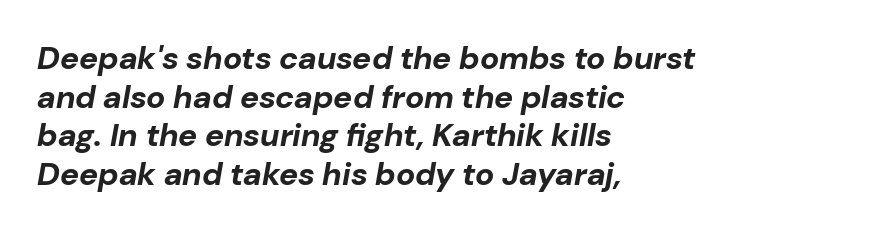
Q: Is the text bold? A: Yes.
Q: Is the text italic (slanted)? A: Yes, it leans right by about 10 degrees.
Q: Is the text underlined? A: No.
Q: How is the paragraph aligned? A: Left-aligned.
Q: Is the spacing between letters normal or unusually wide? A: Normal.
Q: Width (condensed, normal, or wide)? A: Normal.
Q: Stroke contrast? A: Low.
Q: x-height? A: Medium.
Q: Monospaced? A: No.
